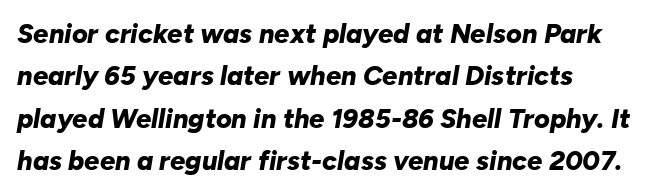
{"italic": "yes", "lean": "right", "slant_degrees": 10, "bold": "yes", "underline": "no", "align": "left", "line_spacing": "normal", "line_spacing_ratio": 1.57, "letter_spacing": "normal", "letter_spacing_em": 0.0, "glyph_px": 27}
